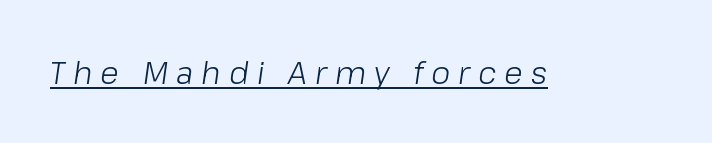
Does a line run under the words? Yes, clearly. The letters advance in unequal steps, a hallmark of proportional type. Is the type slanted? Yes — the strokes lean at a clear angle. The tracking jumps out immediately: characters are airy and widely separated. No chunkiness to these letters — they're not bold.
